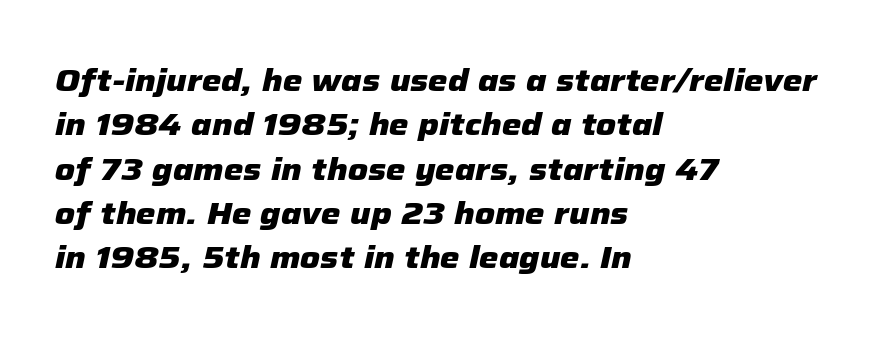
A typesetter would call this proportional, since set widths differ per character. Each glyph is drawn with heavy, bold strokes. Interline gaps are of average width in this sample. The passage shown is not underscored anywhere. The rag falls on the right side of this text block.
